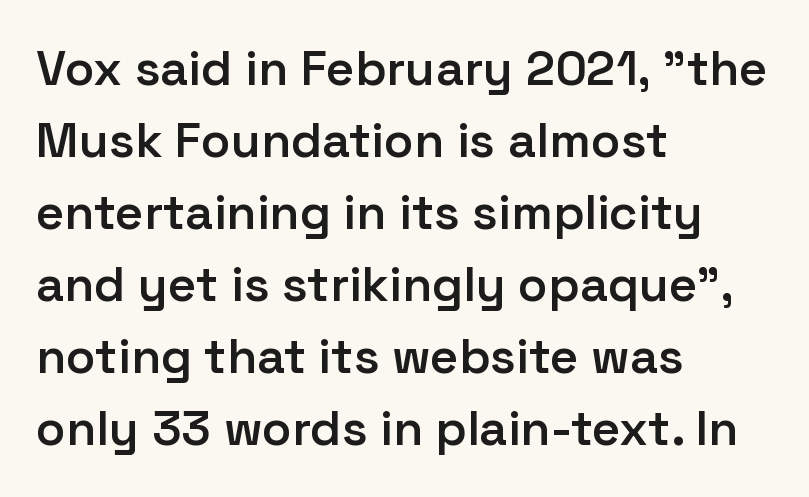
Q: Is the text bold? A: Semi-bold.
Q: Is the text italic (slanted)? A: No, it is upright.
Q: Is the typeface a serif or a sans-serif typeface? A: Sans-serif.
Q: Is the text underlined? A: No.
Q: How is the paragraph aligned? A: Left-aligned.
Q: Is the spacing between letters normal or unusually wide? A: Normal.
Q: Is the spacing between lines tight, normal or loose? A: Normal.
Q: Width (condensed, normal, or wide)? A: Normal.
Q: Stroke contrast? A: Low.
Q: x-height? A: Medium.
Q: Monospaced? A: No.
